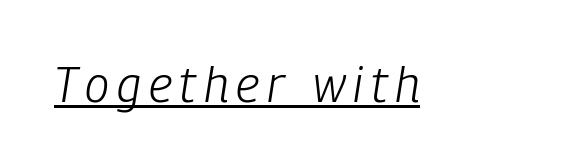
Honestly, the underline is the first thing you notice here. The letters are slanted; this is an italic face. You could not count columns in this text — the font is proportionally spaced. These glyphs show unthickened strokes, regular width or finer.
